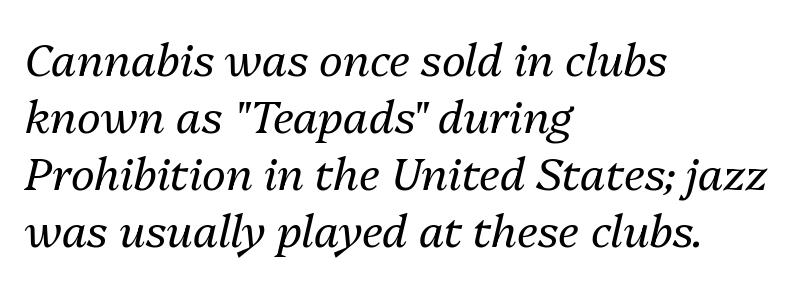
The image shows 45 px regular-weight type, italic (leaning right); set left-aligned, normal line spacing (1.27x), normal letter spacing, not underlined; medium stroke contrast and a medium x-height.
